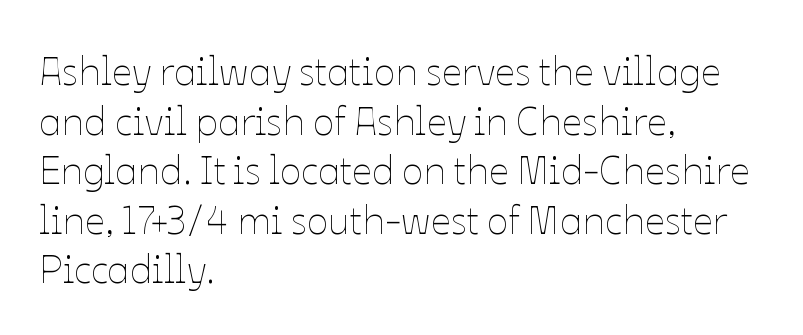
Underlining? Definitely not there. Alignment: flush left. These lines keep a tight, regular rhythm from letter to letter. The strokes are not fattened; the text isn't bold. The letters stand upright; this is a roman face. Think of a printed novel: that variable character pitch is what you see here.
